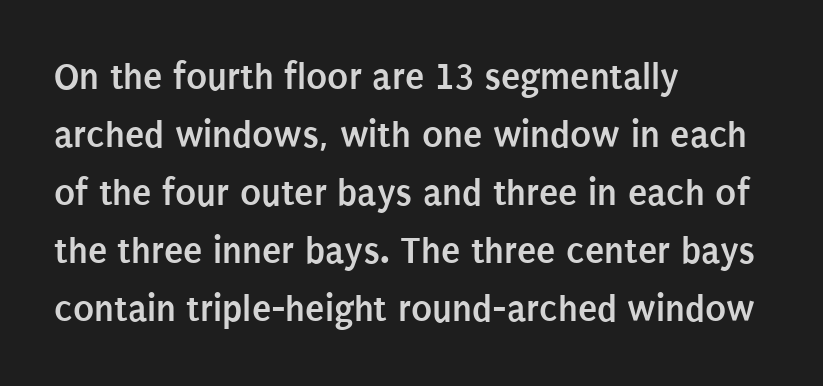
{"serif": "no", "italic": "no", "bold": "yes", "weight": "semibold", "width": "condensed", "stroke_contrast": "low", "x_height": "large", "monospaced": "no", "underline": "no", "align": "left", "line_spacing": "normal", "line_spacing_ratio": 1.49, "letter_spacing": "normal", "letter_spacing_em": 0.0, "glyph_px": 39}
